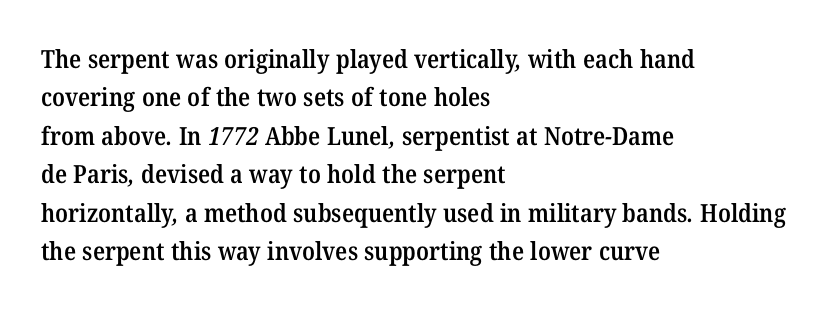
The image shows 25 px text type; set left-aligned, normal line spacing (1.54x), normal letter spacing, not underlined.
